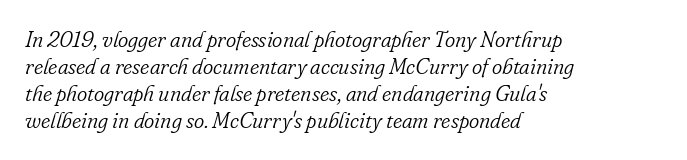
{"italic": "yes", "lean": "right", "slant_degrees": 16, "bold": "no", "underline": "no", "align": "left", "line_spacing_ratio": 1.23, "letter_spacing": "normal", "letter_spacing_em": 0.0, "glyph_px": 22}
